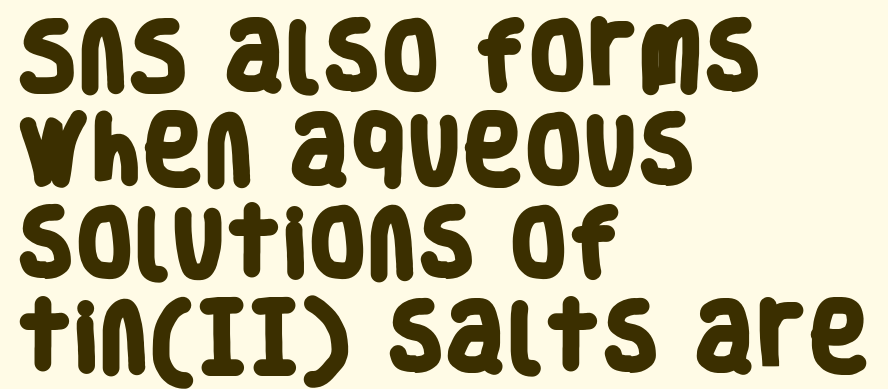
Q: Is the text bold? A: Yes.
Q: Is the typeface a serif or a sans-serif typeface? A: Sans-serif.
Q: Is the text underlined? A: No.
Q: How is the paragraph aligned? A: Left-aligned.
Q: Is the spacing between letters normal or unusually wide? A: Normal.
Q: Is the spacing between lines tight, normal or loose? A: Normal.
Q: Width (condensed, normal, or wide)? A: Condensed.
Q: Stroke contrast? A: Low.
Q: x-height? A: Large.
Q: Monospaced? A: No.
